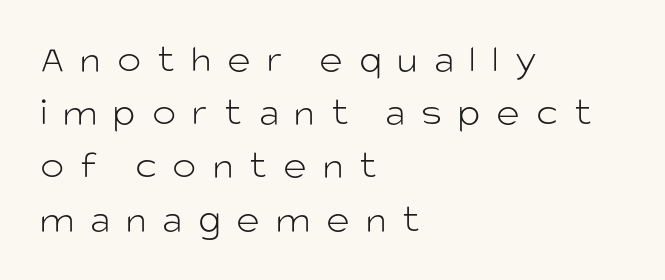
The lines are quadded left. The typeface has the unassuming heft of standard copy or less. These lines are rendered in a variable-pitch font. Tracking here is generous; glyphs stand well apart from one another.
